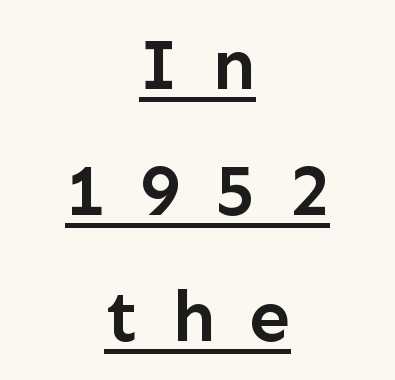
The image shows 74 px semibold sans-serif type, upright; set centered, normal line spacing (1.7x), unusually wide letter spacing (+0.45 em), underlined; low stroke contrast and a medium x-height.
